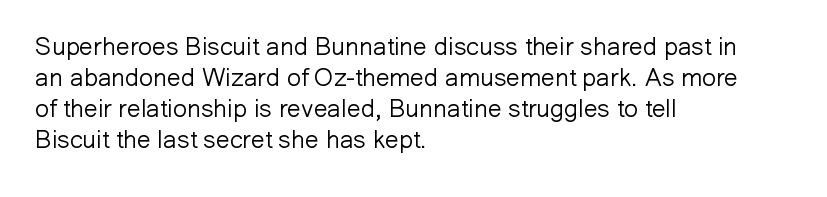
A light-to-regular cut is what we see here. Clear beneath every line of the passage. Vertical strokes here are truly vertical. The passage shown has conventional tracking throughout. Leftover space on each line is placed entirely after the last word.
